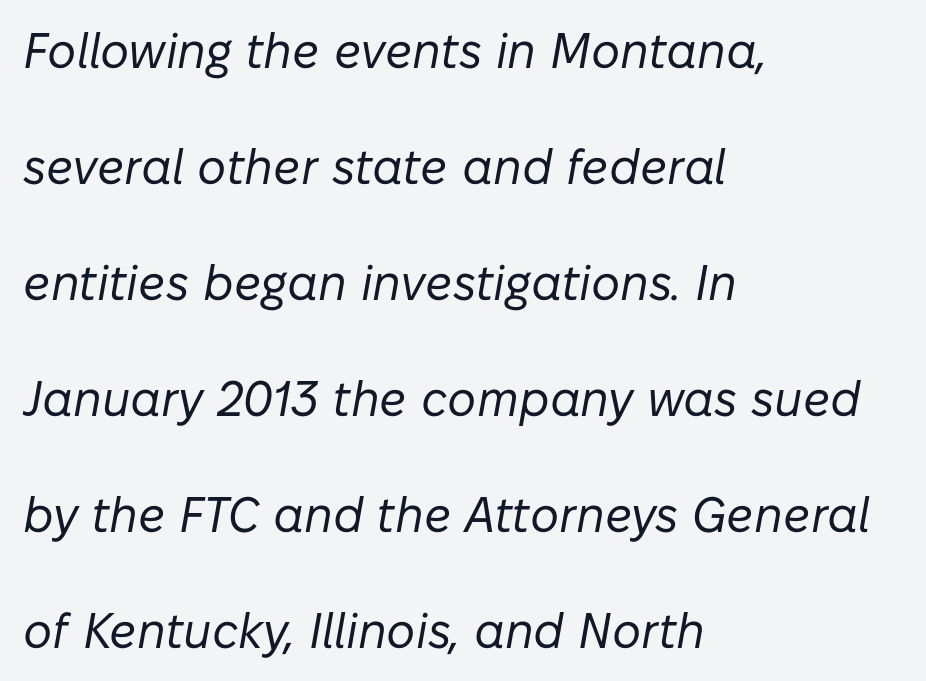
The lines in this sample share a left origin and differ only in where they stop. Each new line begins a long way beneath the previous one. Does extra space separate the letters? No, they use regular spacing. The passage shown is not bold in any degree. Think of a printed novel: that variable character pitch is what you see here. This is oblique type, the kind used for emphasis or titles.
